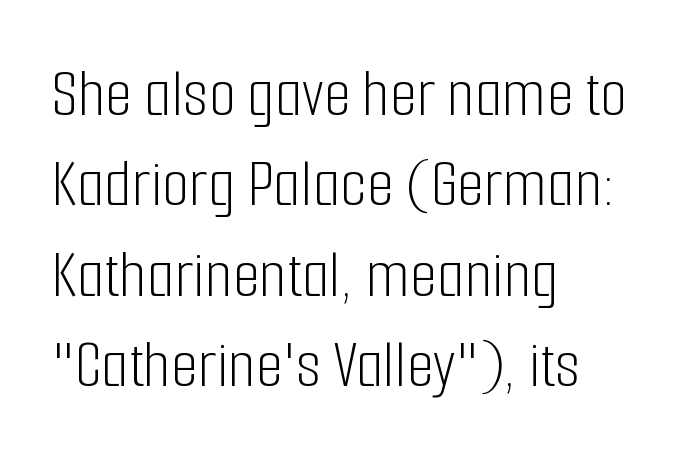
The strip under each line holds only bare page. Is the type heavy? It reads as light-to-regular instead. This sample uses a sans-serif face. A typesetter would call this proportional, since set widths differ per character. Spacing between characters is what you'd get straight out of the box. How would I describe the line gaps? Plain and ordinary.
